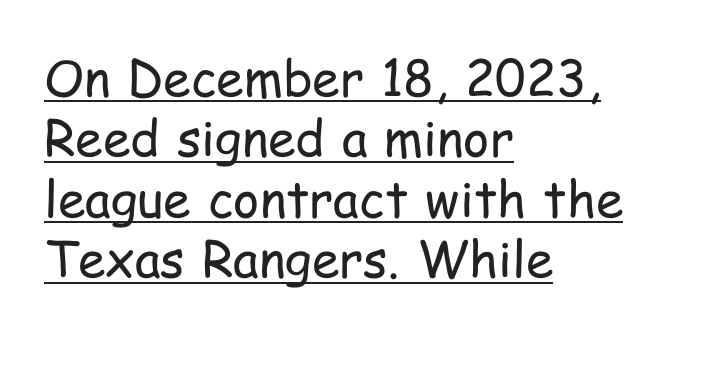
{"serif": "no", "italic": "no", "bold": "no", "weight": "regular", "width": "condensed", "stroke_contrast": "low", "x_height": "medium", "monospaced": "no", "underline": "yes", "align": "left", "line_spacing_ratio": 1.21, "letter_spacing": "normal", "letter_spacing_em": 0.0, "glyph_px": 50}
